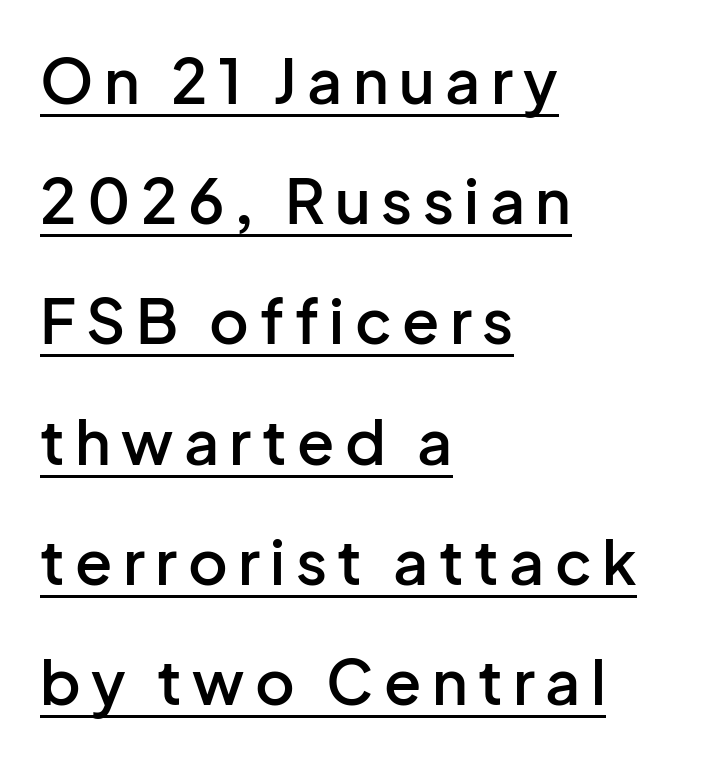
{"serif": "no", "italic": "no", "bold": "semi", "weight": "semibold", "width": "normal", "stroke_contrast": "low", "x_height": "medium", "monospaced": "no", "underline": "yes", "align": "left", "line_spacing": "loose", "line_spacing_ratio": 1.97, "glyph_px": 61}
